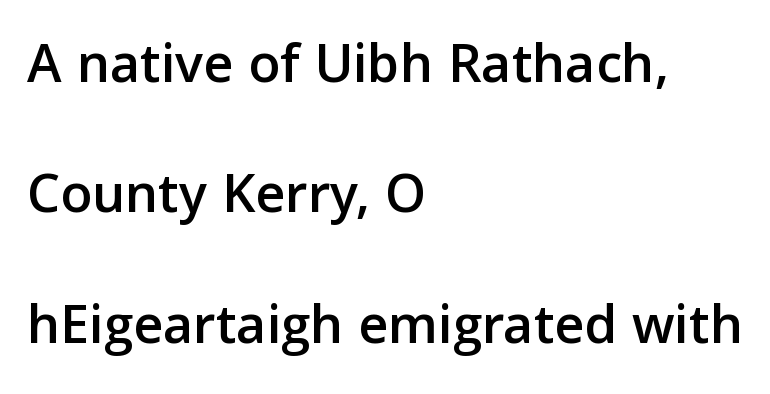
Q: Is the text italic (slanted)? A: No, it is upright.
Q: Is the typeface a serif or a sans-serif typeface? A: Sans-serif.
Q: Is the text underlined? A: No.
Q: How is the paragraph aligned? A: Left-aligned.
Q: Is the spacing between letters normal or unusually wide? A: Normal.
Q: Is the spacing between lines tight, normal or loose? A: Loose.
Q: Width (condensed, normal, or wide)? A: Normal.
Q: Stroke contrast? A: Low.
Q: x-height? A: Medium.
Q: Monospaced? A: No.
